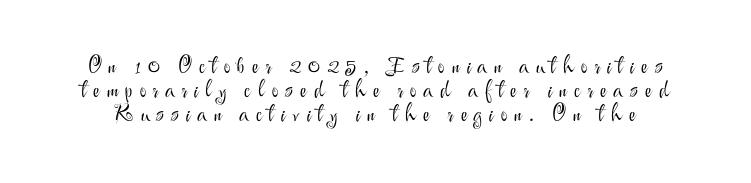
{"bold": "no", "underline": "no", "line_spacing": "tight", "line_spacing_ratio": 1.05, "letter_spacing": "wide", "letter_spacing_em": 0.3, "glyph_px": 23}
